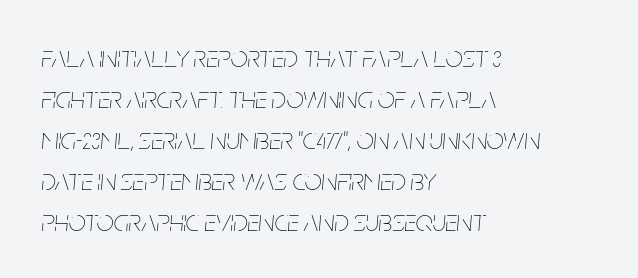
Is the stroke heavy? The answer is a plain regular-or-lighter. These lines sit exactly where default settings would place them. Each letter keeps its own natural width here, so spacing adapts to shape. Posture: slanted.
